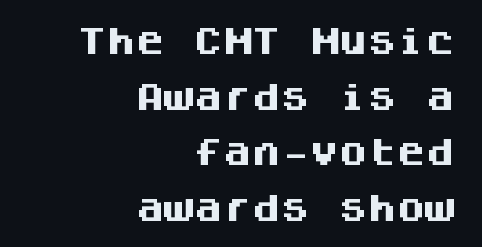
The block of text is sparse from top to bottom, with ample space between rows. Tracking here is standard; glyphs follow each other at the usual distance. Any mark beneath the type? The region is blank. It's the straight-up-and-down kind of type. Is the type bold? Yes — the strokes are clearly thick and heavy.
